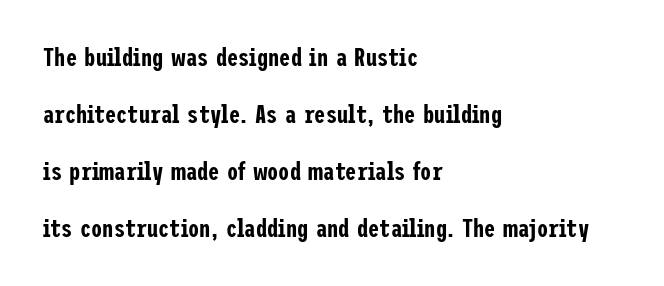
The image shows 25 px text type, upright; set left-aligned, loose line spacing (2.28x), normal letter spacing, not underlined.
